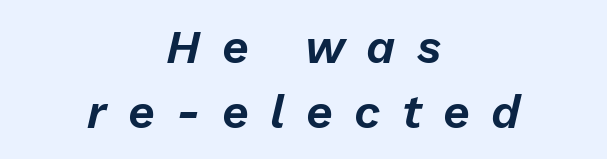
Q: Is the text italic (slanted)? A: Yes, it leans right by about 13 degrees.
Q: Is the text underlined? A: No.
Q: How is the paragraph aligned? A: Centered.
Q: Is the spacing between letters normal or unusually wide? A: Unusually wide.
Q: Is the spacing between lines tight, normal or loose? A: Normal.
Q: Width (condensed, normal, or wide)? A: Normal.
Q: Stroke contrast? A: Low.
Q: x-height? A: Medium.
Q: Monospaced? A: No.
